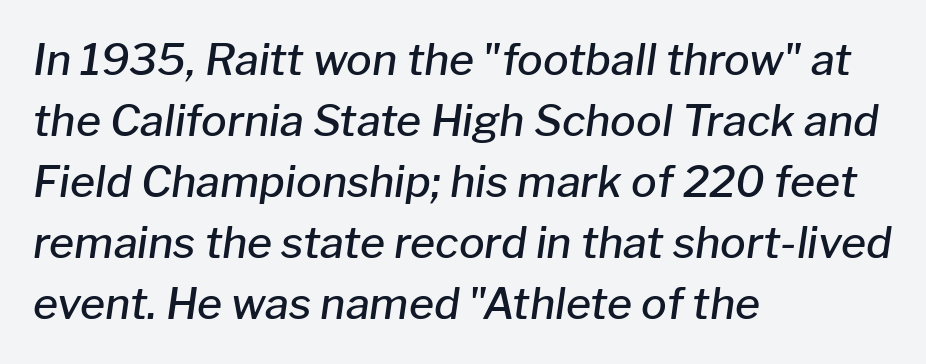
Q: Is the text bold? A: Semi-bold.
Q: Is the text italic (slanted)? A: Yes, it leans right by about 8 degrees.
Q: Is the text underlined? A: No.
Q: How is the paragraph aligned? A: Left-aligned.
Q: Is the spacing between letters normal or unusually wide? A: Normal.
Q: Is the spacing between lines tight, normal or loose? A: Normal.
Q: Width (condensed, normal, or wide)? A: Normal.
Q: Stroke contrast? A: Low.
Q: x-height? A: Medium.
Q: Monospaced? A: No.
